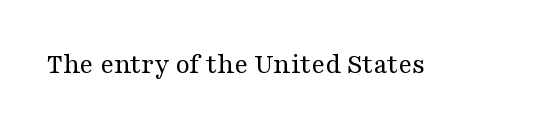
The rendering shows small feet on the letterforms — a serif design. Italic? Not at all — the glyphs are vertical. Compared with typical body copy, the letter spacing here is the same. On a weight scale, this lands at 450 or below. The passage shown is typed in a proportional face where columns would drift. Unmarked baselines from the first word to the last.
